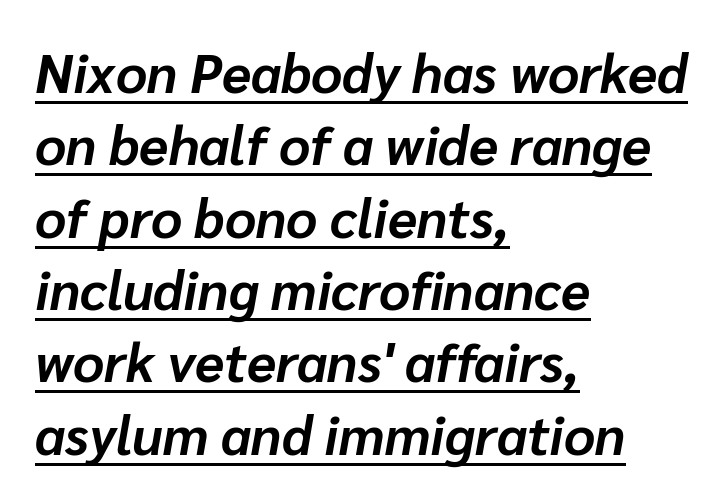
The image shows 54 px bold type, italic (leaning right); set left-aligned, normal line spacing (1.34x), normal letter spacing, underlined; low stroke contrast and a medium x-height.
